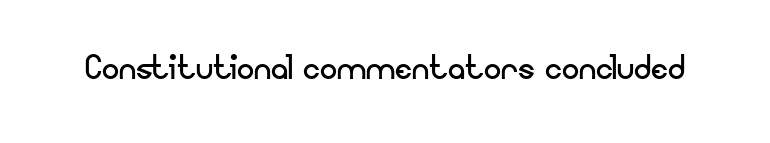
Q: Is the text bold? A: No.
Q: Is the text italic (slanted)? A: No, it is upright.
Q: Is the typeface a serif or a sans-serif typeface? A: Sans-serif.
Q: Is the text underlined? A: No.
Q: Is the spacing between letters normal or unusually wide? A: Normal.
Q: Width (condensed, normal, or wide)? A: Normal.
Q: Stroke contrast? A: Low.
Q: x-height? A: Small.
Q: Monospaced? A: No.
